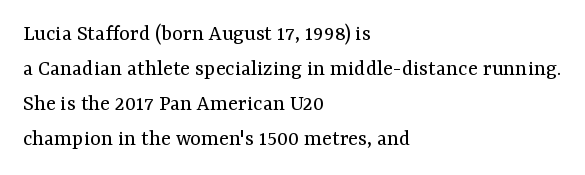
The image shows 23 px text type, upright; set left-aligned, normal line spacing (1.52x), normal letter spacing, not underlined.
